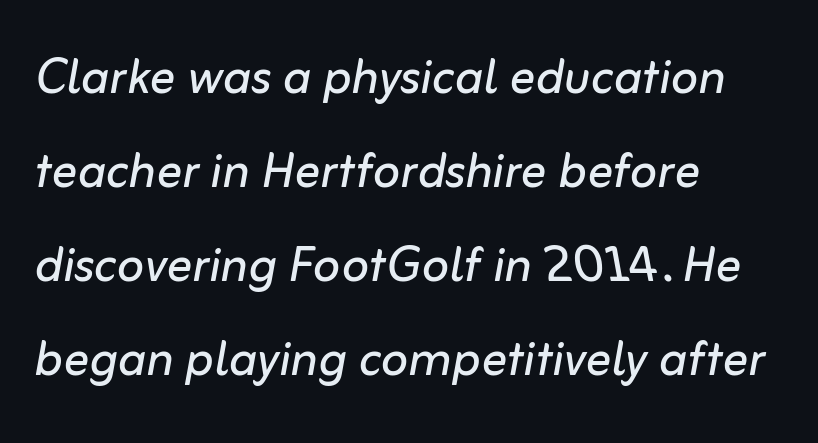
{"italic": "yes", "lean": "right", "slant_degrees": 10, "bold": "no", "weight": "regular", "width": "normal", "stroke_contrast": "low", "x_height": "medium", "monospaced": "no", "underline": "no", "align": "left", "line_spacing": "normal", "line_spacing_ratio": 1.47, "letter_spacing": "normal", "letter_spacing_em": 0.0, "glyph_px": 64}
